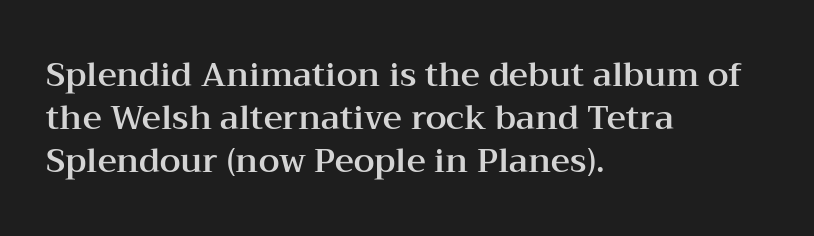
Descender tails drop into unmarked territory. Observe the ordinary spacing: letters are neighbours, not strangers. The designer went with a serif here, giving each stem small feet. Teacher's note: observe the even left margin — that is flush-left alignment.
